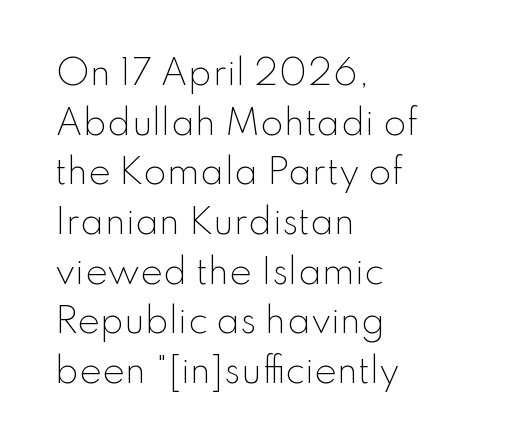
The image shows 34 px light sans-serif type, upright; set left-aligned, normal line spacing (1.46x), normal letter spacing, not underlined; low stroke contrast and a small x-height.
